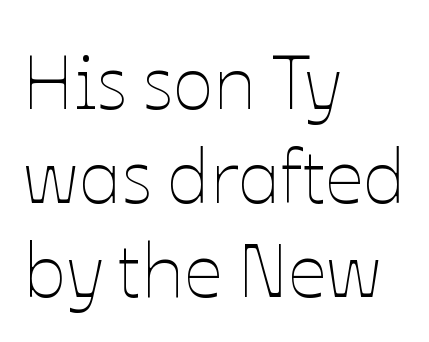
Q: Is the text bold? A: No.
Q: Is the text italic (slanted)? A: No, it is upright.
Q: Is the text underlined? A: No.
Q: How is the paragraph aligned? A: Left-aligned.
Q: Is the spacing between letters normal or unusually wide? A: Normal.
Q: Width (condensed, normal, or wide)? A: Normal.
Q: Stroke contrast? A: Low.
Q: x-height? A: Medium.
Q: Monospaced? A: No.
